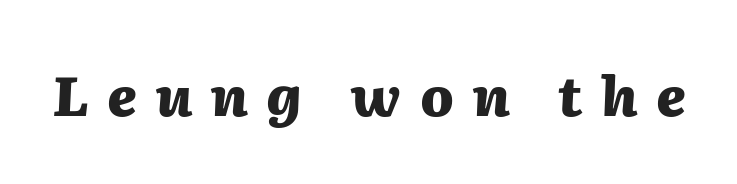
The font's italic variant was chosen for this text. Check the space under the baseline: it is left empty. Compared with an ordinary text face, these strokes are far heavier — a full bold. This sample has the flowing, uneven cadence of proportional lettering. The rendering inserts visible extra space after every character.
